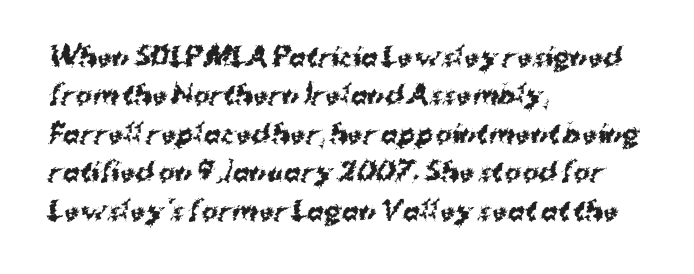
The ragged edge is on the right, which tells us the setting is flush left. A clean baseline with only descenders dipping below it. What weight is shown? A full bold with thick strokes. How are the letters spaced? Ordinarily, with no added tracking.
